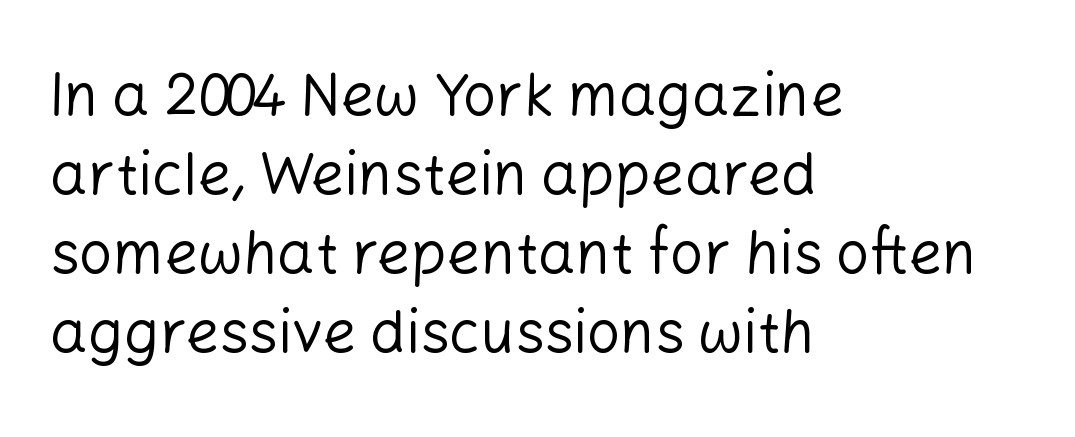
Q: Is the text bold? A: No.
Q: Is the text italic (slanted)? A: No, it is upright.
Q: Is the typeface a serif or a sans-serif typeface? A: Sans-serif.
Q: Is the text underlined? A: No.
Q: How is the paragraph aligned? A: Left-aligned.
Q: Is the spacing between letters normal or unusually wide? A: Normal.
Q: Is the spacing between lines tight, normal or loose? A: Normal.
Q: Width (condensed, normal, or wide)? A: Normal.
Q: Stroke contrast? A: Low.
Q: x-height? A: Medium.
Q: Monospaced? A: No.
